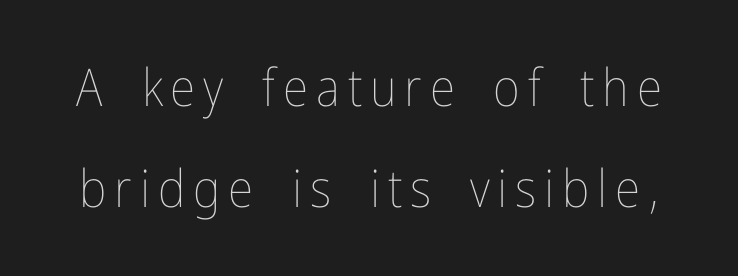
The image shows 52 px thin, condensed type, upright; set loose line spacing (1.94x), not underlined; low stroke contrast and a medium x-height.
